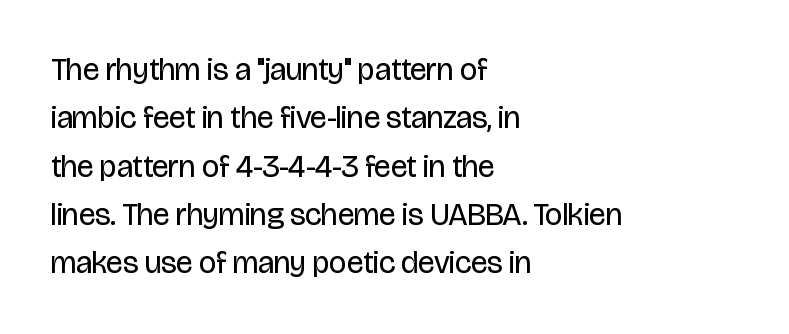
The specimen reads as upright at a glance. Looks like regular typesetting: each glyph gets only the width it needs. Line spacing here is normal. The passage shown is typeset with a sans-serif family. Is the block centered? No — it sits flush against the left margin.
